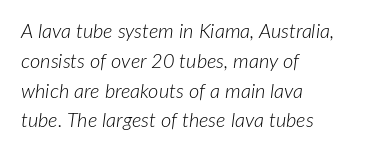
Normally led — the rows are evenly, conventionally spaced. Ink coverage per letter is moderate at most. The text carries the slant typical of an italic or oblique font. A bare baseline throughout the passage.
